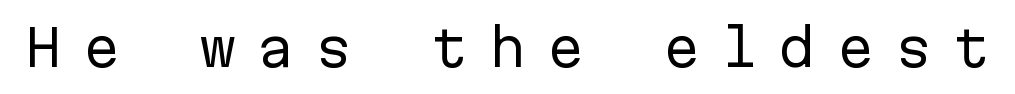
Each row of text sits above clean, open space. This sample has the even, mechanical cadence of fixed-width lettering. The lettering holds an erect, upright posture throughout. Check where the strokes stop: nothing finishes them off — pure sans. The line texture is sparse and dotted thanks to wide tracking.
